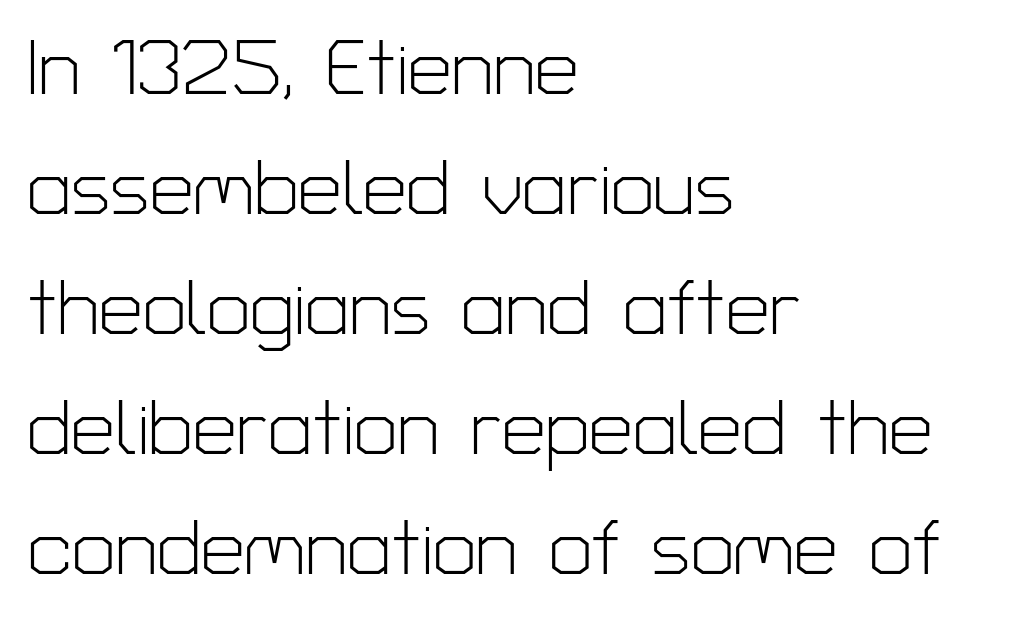
Layout note: lines flush left. Style check: upright. Each word holds together tightly as a unit, with standard inter-letter gaps. Baseline-to-baseline distance is the conventional proportion of letter height. A light-to-regular cut is what we see here.
